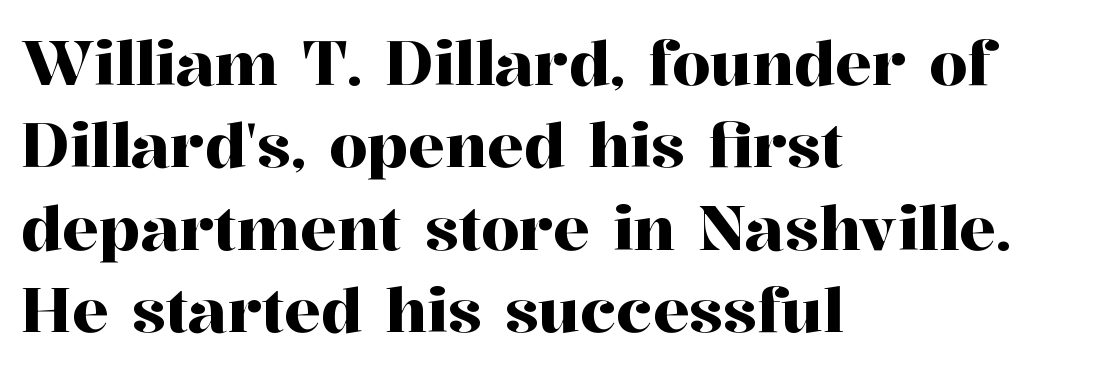
{"serif": "yes", "italic": "no", "width": "normal", "stroke_contrast": "high", "x_height": "medium", "monospaced": "no", "underline": "no", "align": "left", "line_spacing": "normal", "line_spacing_ratio": 1.35, "letter_spacing": "normal", "letter_spacing_em": 0.0, "glyph_px": 61}
